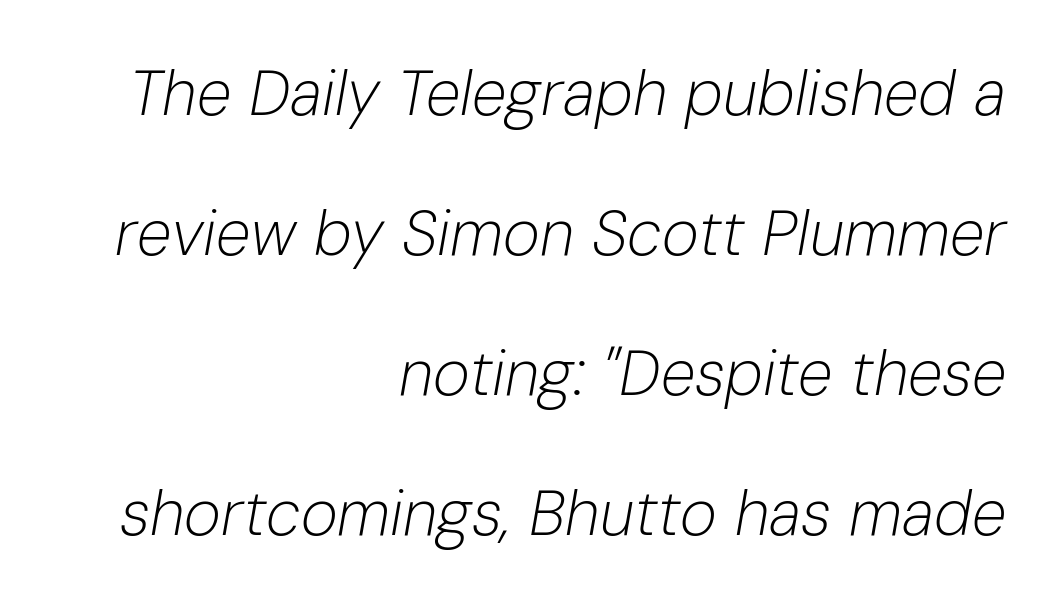
The image shows 63 px light type, italic (leaning right); set right-aligned, loose line spacing (2.22x), normal letter spacing, not underlined; low stroke contrast and a medium x-height.
